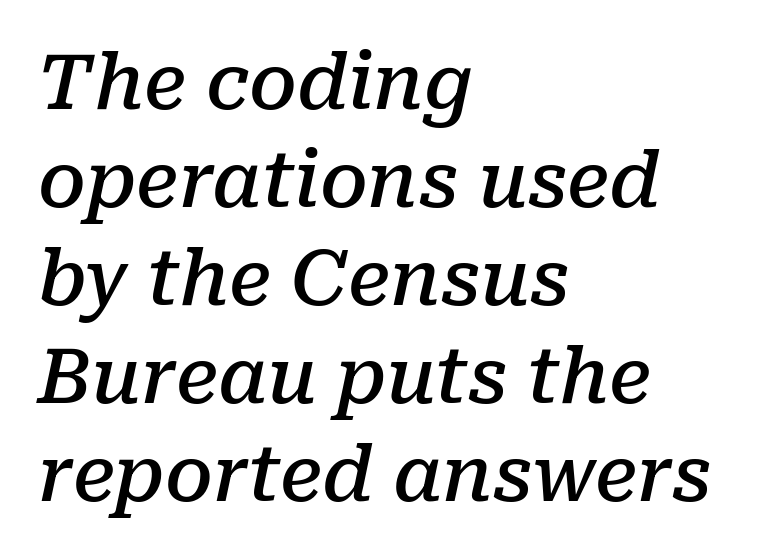
The image shows 76 px semibold serif type, italic (leaning right); set left-aligned, normal line spacing (1.29x), normal letter spacing, not underlined; low stroke contrast and a medium x-height.
